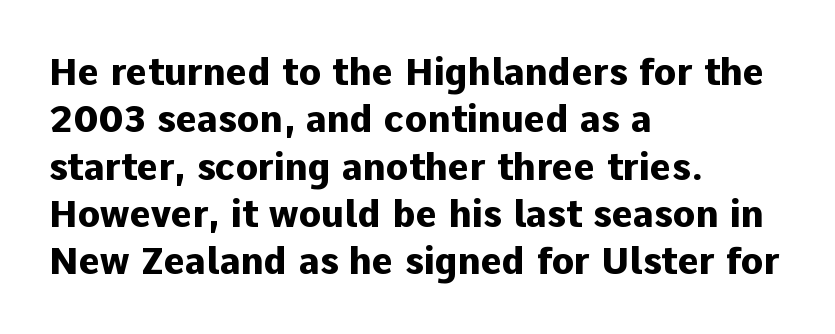
{"serif": "no", "italic": "no", "bold": "yes", "weight": "heavy", "width": "normal", "stroke_contrast": "low", "x_height": "medium", "monospaced": "no", "underline": "no", "align": "left", "line_spacing": "normal", "line_spacing_ratio": 1.28, "letter_spacing": "normal", "letter_spacing_em": 0.0, "glyph_px": 37}
